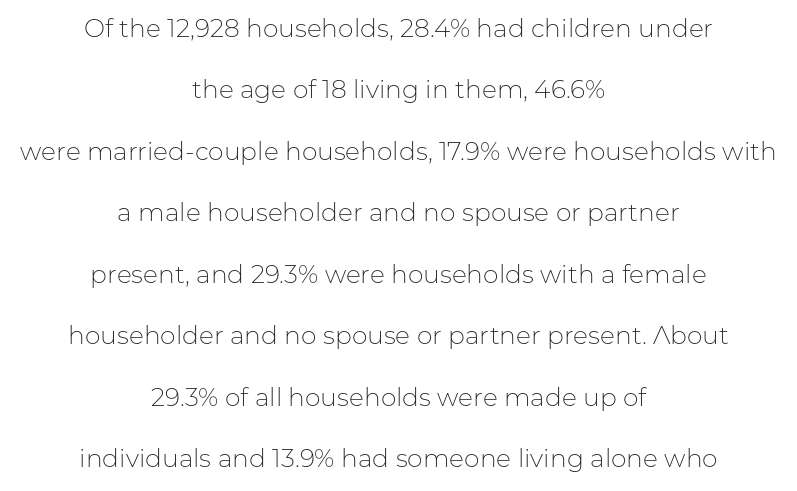
{"italic": "no", "bold": "no", "underline": "no", "align": "center", "line_spacing": "loose", "line_spacing_ratio": 2.46, "letter_spacing": "normal", "letter_spacing_em": 0.0, "glyph_px": 25}
